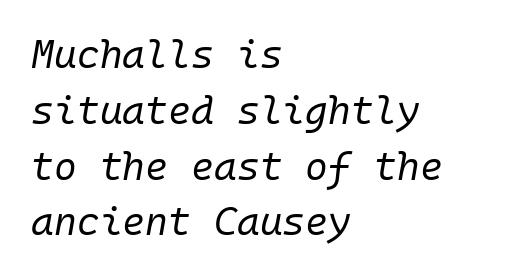
Q: Is the text bold? A: No.
Q: Is the text italic (slanted)? A: Yes, it leans right by about 10 degrees.
Q: Is the text underlined? A: No.
Q: How is the paragraph aligned? A: Left-aligned.
Q: Is the spacing between letters normal or unusually wide? A: Normal.
Q: Is the spacing between lines tight, normal or loose? A: Normal.
Q: Width (condensed, normal, or wide)? A: Normal.
Q: Stroke contrast? A: Low.
Q: x-height? A: Medium.
Q: Monospaced? A: Yes.
